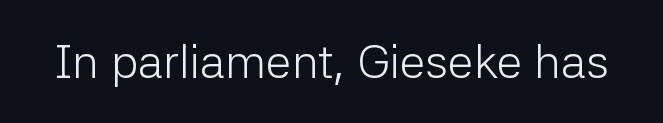
The image shows 47 px light sans-serif type, upright; set normal letter spacing, not underlined; low stroke contrast and a medium x-height.
